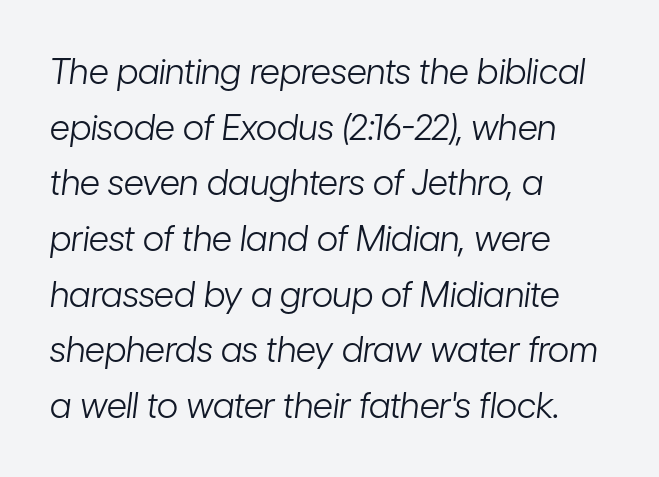
The image shows 35 px light, condensed type, italic (leaning right); set left-aligned, normal line spacing (1.59x), normal letter spacing, not underlined; low stroke contrast and a medium x-height.
